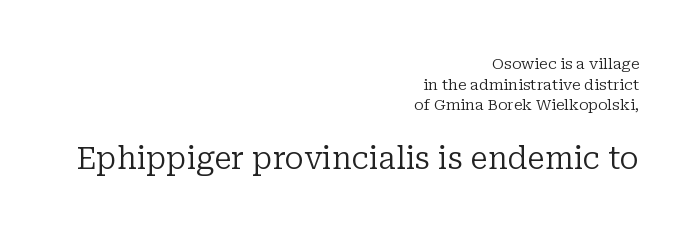
{"serif": "yes", "italic": "no", "bold": "no", "weight": "regular", "width": "normal", "stroke_contrast": "low", "x_height": "medium", "monospaced": "no", "underline": "no", "align": "right", "line_spacing": "normal", "line_spacing_ratio": 1.38, "letter_spacing": "normal", "letter_spacing_em": 0.0, "larger_block": "second", "size_ratio": 2.0, "glyph_px": 30}
